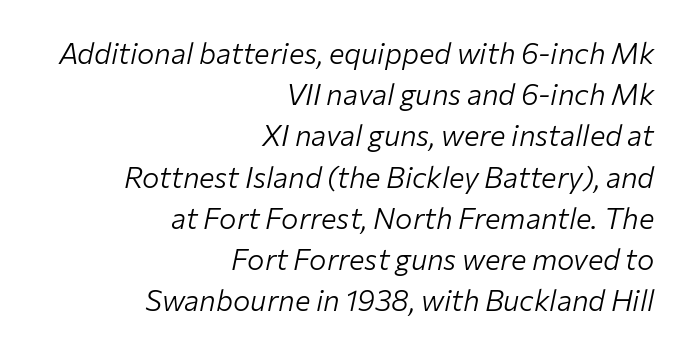
The image shows 29 px light type, italic (leaning right); set right-aligned, normal line spacing (1.42x), normal letter spacing, not underlined; low stroke contrast and a medium x-height.
